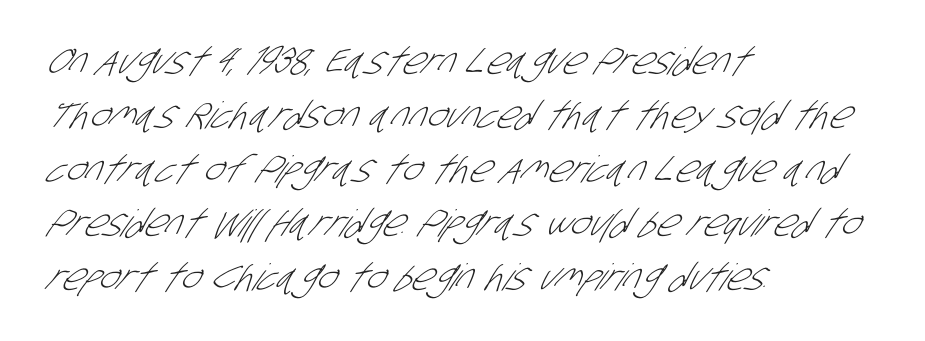
The image shows 37 px light, condensed sans-serif type; set left-aligned, normal line spacing (1.46x), normal letter spacing, not underlined; low stroke contrast and a large x-height.
